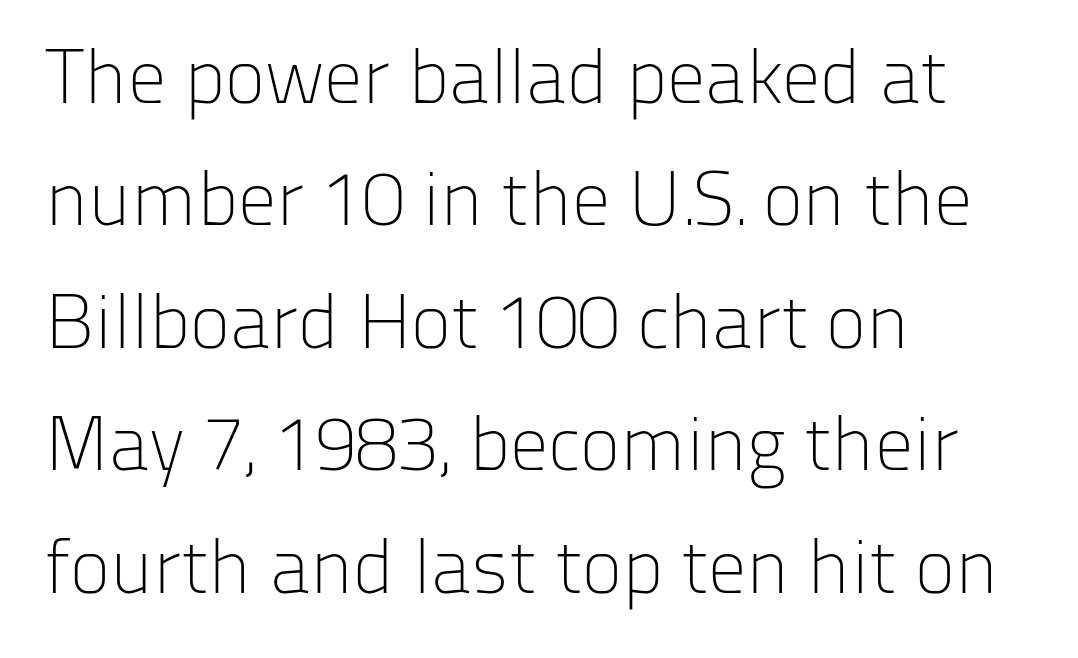
Q: Is the text bold? A: No.
Q: Is the text italic (slanted)? A: No, it is upright.
Q: Is the typeface a serif or a sans-serif typeface? A: Sans-serif.
Q: Is the text underlined? A: No.
Q: How is the paragraph aligned? A: Left-aligned.
Q: Is the spacing between letters normal or unusually wide? A: Normal.
Q: Is the spacing between lines tight, normal or loose? A: Normal.
Q: Width (condensed, normal, or wide)? A: Normal.
Q: Stroke contrast? A: Low.
Q: x-height? A: Medium.
Q: Monospaced? A: No.
